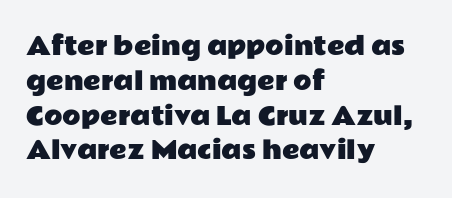
Q: Is the text italic (slanted)? A: No, it is upright.
Q: Is the text underlined? A: No.
Q: How is the paragraph aligned? A: Left-aligned.
Q: Is the spacing between letters normal or unusually wide? A: Normal.
Q: Is the spacing between lines tight, normal or loose? A: Normal.
